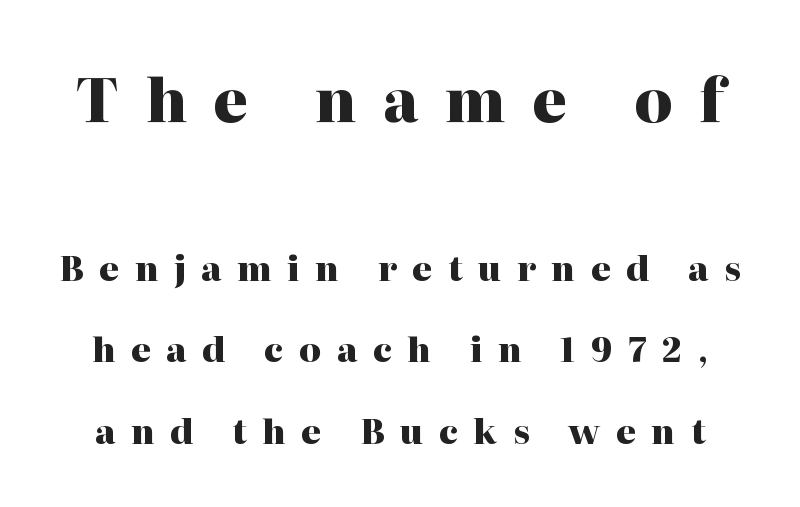
The vertical gap from one line to the next is large. The face used here has the dense, thick strokes of a bold. Bigger letters appear in the top chunk; the bottom chunk is reduced. Here the designer chose a conventional face with non-uniform glyph widths. Is this a sans? No — the strokes have serifs. Notice how the stems are strictly vertical — no italics here.
